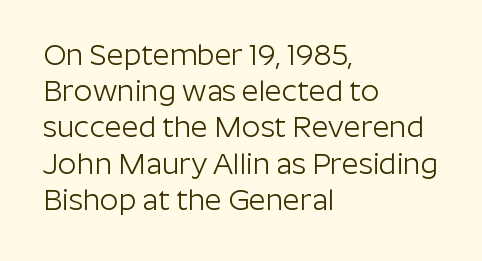
The image shows 29 px light sans-serif type, upright; set left-aligned, normal line spacing (1.25x), normal letter spacing, not underlined; low stroke contrast and a medium x-height.
